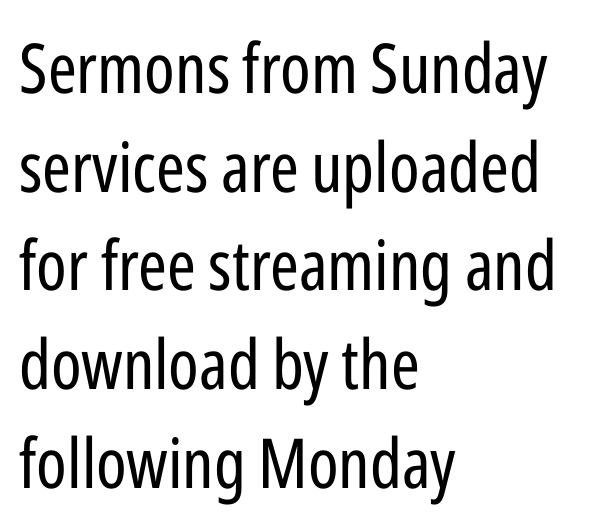
{"serif": "no", "italic": "no", "bold": "no", "weight": "regular", "width": "condensed", "stroke_contrast": "low", "x_height": "medium", "monospaced": "no", "underline": "no", "align": "left", "line_spacing": "normal", "line_spacing_ratio": 1.43, "letter_spacing": "normal", "letter_spacing_em": 0.0, "glyph_px": 69}
